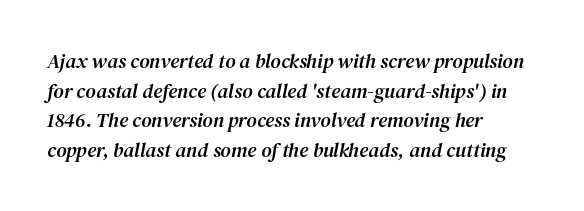
{"italic": "yes", "lean": "right", "slant_degrees": 12, "underline": "no", "align": "left", "line_spacing": "normal", "line_spacing_ratio": 1.48, "letter_spacing": "normal", "letter_spacing_em": 0.0, "glyph_px": 20}
